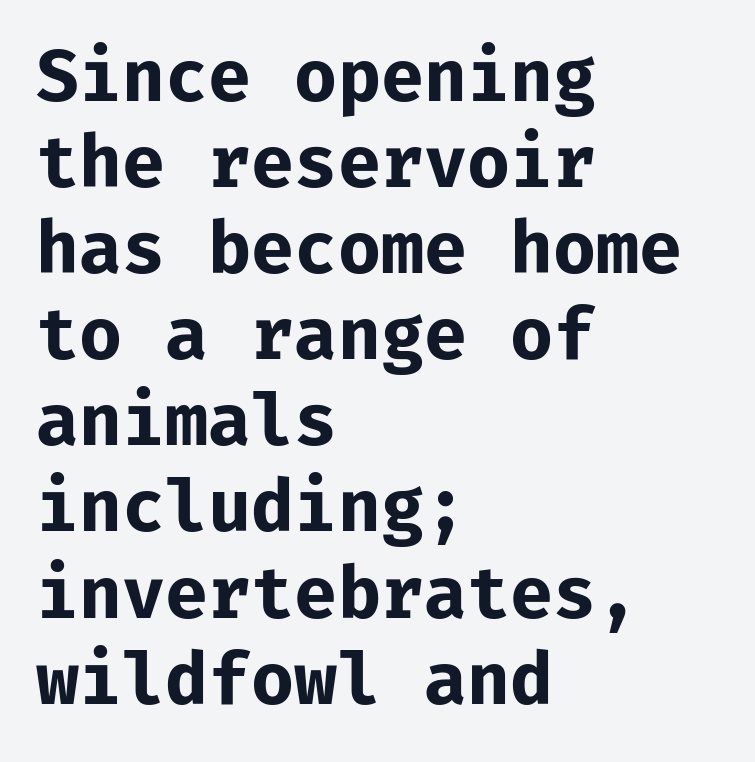
The strip under each line holds only bare page. These lines keep a tight, regular rhythm from letter to letter. Its strokes are broad and dark, the hallmark of bold type. The rag falls on the right side of this text block. This sample has the even, mechanical cadence of fixed-width lettering. I'd call this a sans setting — the letters go barefoot.
